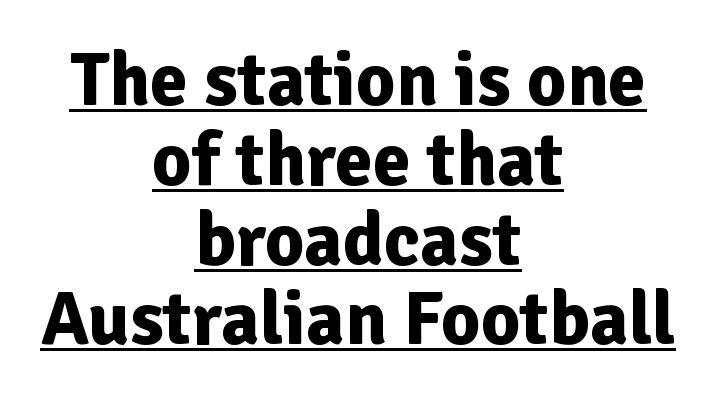
{"serif": "no", "italic": "no", "bold": "yes", "weight": "bold", "width": "normal", "stroke_contrast": "low", "x_height": "medium", "monospaced": "no", "underline": "yes", "align": "center", "line_spacing": "tight", "line_spacing_ratio": 1.05, "letter_spacing": "normal", "letter_spacing_em": 0.0, "glyph_px": 76}
